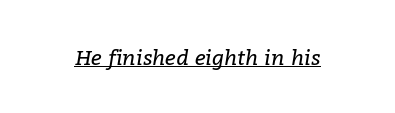
The image shows 21 px text type, italic (leaning right); set normal letter spacing, underlined.
